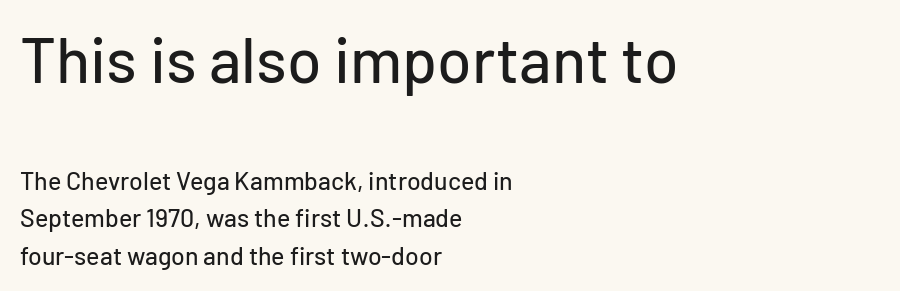
The image shows 63 px sans-serif type, upright; set left-aligned, normal line spacing (1.5x), normal letter spacing, not underlined; the first (top) block is 2.52x larger; low stroke contrast and a medium x-height.
